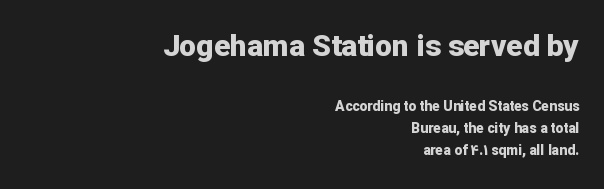
{"serif": "no", "italic": "no", "bold": "yes", "weight": "bold", "width": "normal", "stroke_contrast": "low", "x_height": "medium", "monospaced": "no", "underline": "no", "align": "right", "line_spacing": "normal", "line_spacing_ratio": 1.57, "letter_spacing": "normal", "letter_spacing_em": 0.0, "larger_block": "first", "size_ratio": 2.14, "glyph_px": 30}
